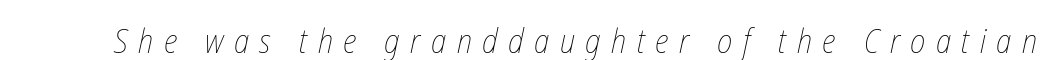
The image shows 34 px thin, condensed type; set unusually wide letter spacing (+0.31 em), not underlined; low stroke contrast and a medium x-height.
